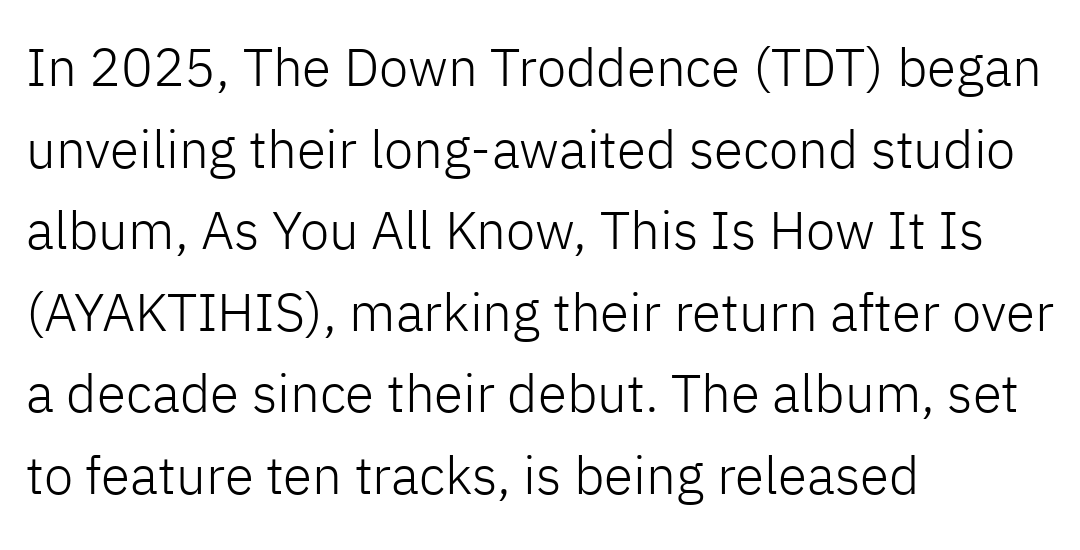
Q: Is the text bold? A: No.
Q: Is the text italic (slanted)? A: No, it is upright.
Q: Is the typeface a serif or a sans-serif typeface? A: Sans-serif.
Q: Is the text underlined? A: No.
Q: How is the paragraph aligned? A: Left-aligned.
Q: Is the spacing between letters normal or unusually wide? A: Normal.
Q: Is the spacing between lines tight, normal or loose? A: Normal.
Q: Width (condensed, normal, or wide)? A: Normal.
Q: Stroke contrast? A: Low.
Q: x-height? A: Medium.
Q: Monospaced? A: No.
